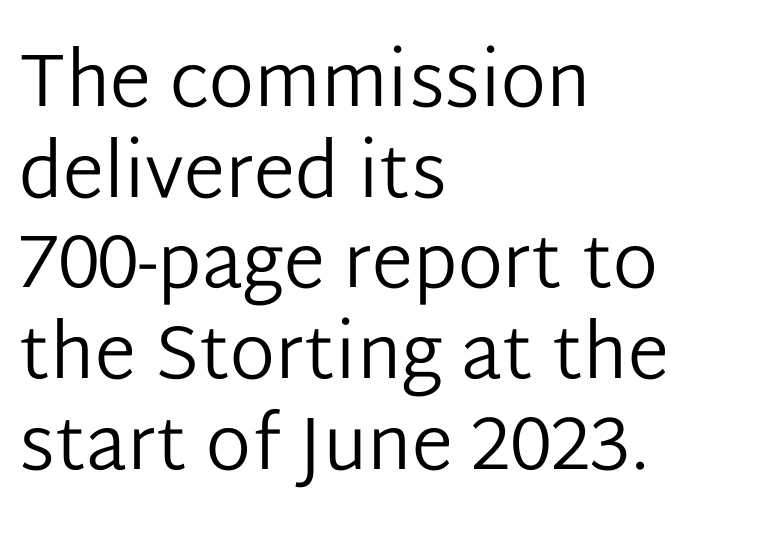
{"serif": "no", "italic": "no", "bold": "no", "weight": "regular", "width": "normal", "stroke_contrast": "low", "x_height": "medium", "monospaced": "no", "underline": "no", "align": "left", "line_spacing_ratio": 1.21, "letter_spacing": "normal", "letter_spacing_em": 0.0, "glyph_px": 75}
